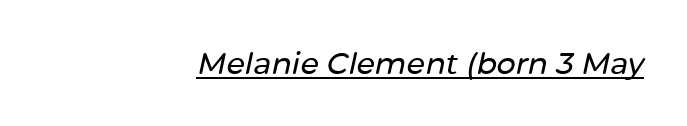
Q: Is the text italic (slanted)? A: Yes, it leans right by about 12 degrees.
Q: Is the text underlined? A: Yes.
Q: How is the paragraph aligned? A: Right-aligned.
Q: Is the spacing between letters normal or unusually wide? A: Normal.
Q: Width (condensed, normal, or wide)? A: Normal.
Q: Stroke contrast? A: Low.
Q: x-height? A: Medium.
Q: Monospaced? A: No.
